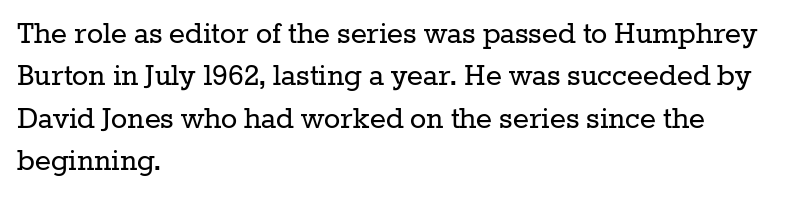
The image shows 34 px regular-weight serif type, upright; set left-aligned, normal line spacing (1.25x), normal letter spacing, not underlined; low stroke contrast and a medium x-height.
